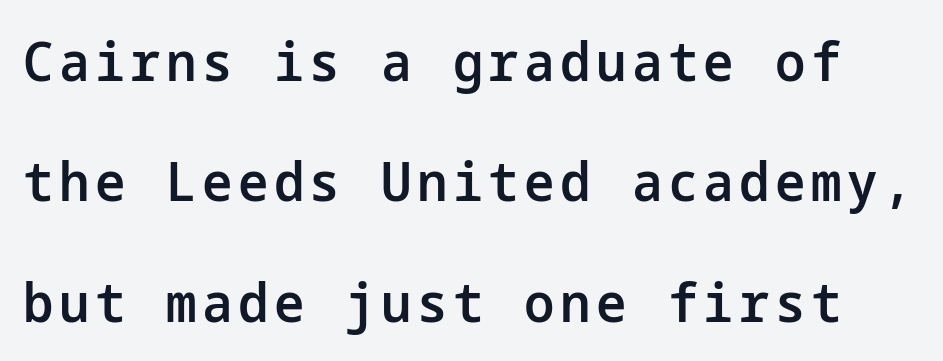
{"serif": "no", "italic": "no", "bold": "semi", "weight": "semibold", "width": "normal", "stroke_contrast": "low", "x_height": "medium", "underline": "no", "line_spacing": "loose", "line_spacing_ratio": 2.23, "glyph_px": 54}
